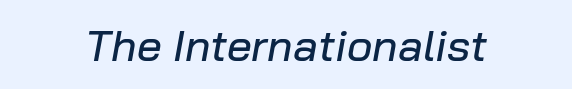
Q: Is the text italic (slanted)? A: Yes, it leans right by about 10 degrees.
Q: Is the text underlined? A: No.
Q: How is the paragraph aligned? A: Centered.
Q: Is the spacing between letters normal or unusually wide? A: Normal.
Q: Width (condensed, normal, or wide)? A: Normal.
Q: Stroke contrast? A: Low.
Q: x-height? A: Medium.
Q: Monospaced? A: No.
